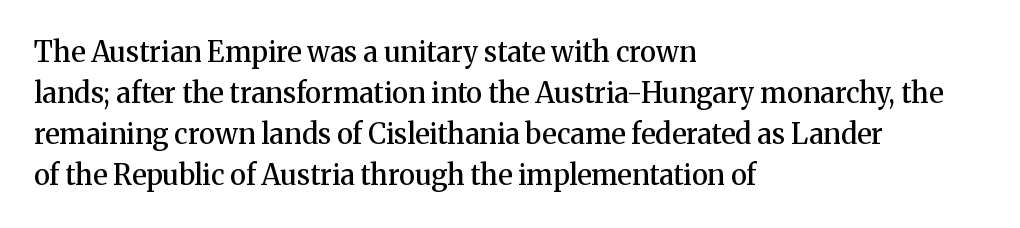
The rendering uses natural spacing where letterforms have individual widths. Teacher's note: observe the even left margin — that is flush-left alignment. It's the straight-up-and-down kind of type. Moderately thickened strokes mark this as semibold type. Regular leading.
